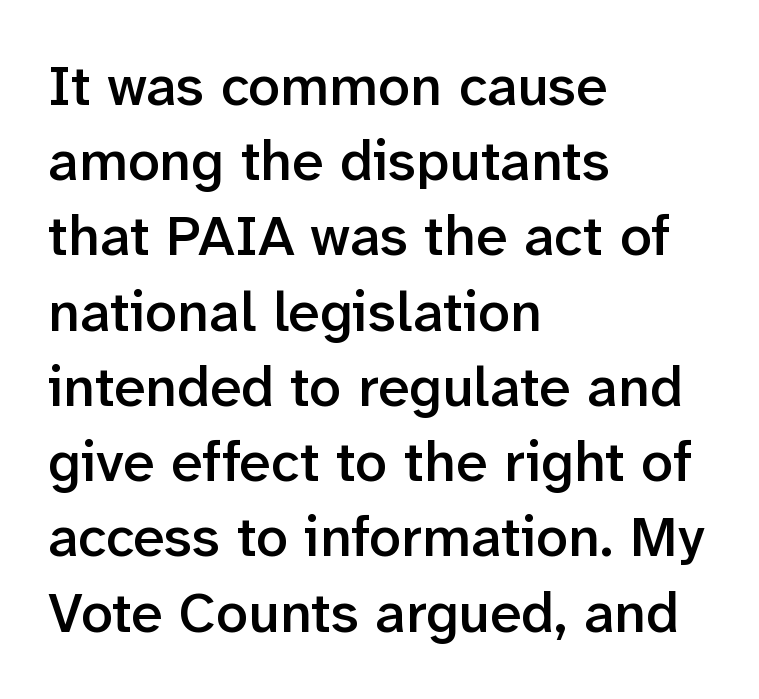
The image shows 57 px semibold sans-serif type, upright; set left-aligned, normal line spacing (1.32x), normal letter spacing, not underlined; low stroke contrast and a medium x-height.
